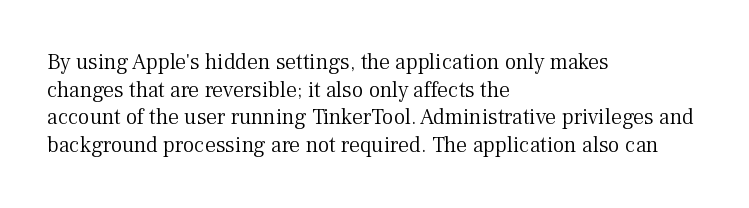
{"italic": "no", "bold": "no", "underline": "no", "align": "left", "line_spacing": "normal", "line_spacing_ratio": 1.26, "letter_spacing": "normal", "letter_spacing_em": 0.0, "glyph_px": 22}
